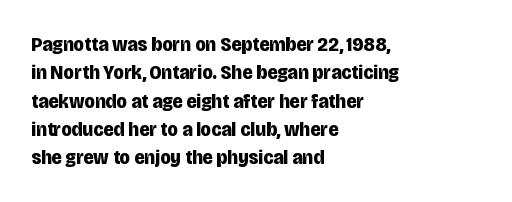
The image shows 21 px bold type, upright; set left-aligned, normal line spacing (1.35x), normal letter spacing, not underlined.
